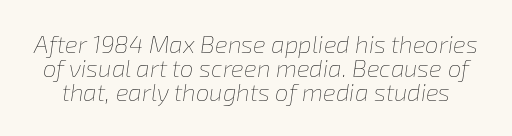
The image shows 24 px text type, italic (leaning right); set tight line spacing (0.99x), normal letter spacing, not underlined.
